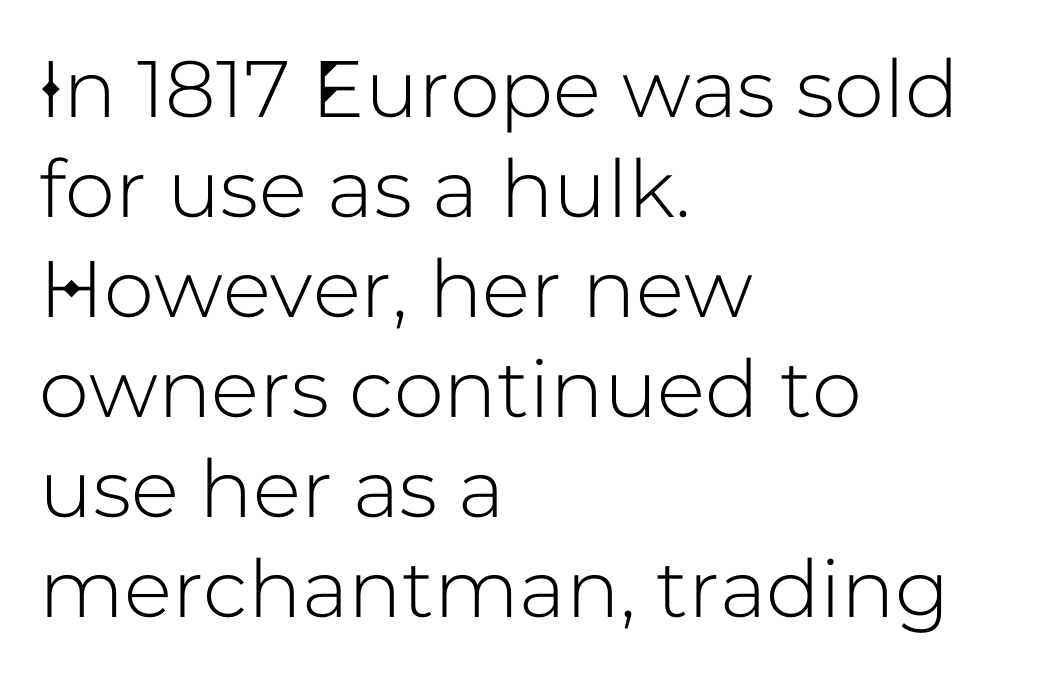
Serifs: no, the terminals of the letterforms are clean. Posture: upright roman. Honestly, there is no underline to notice here at all. The horizontal fit of the characters is conventional and even.
